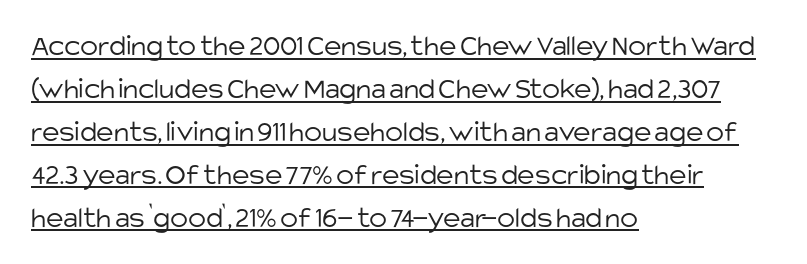
{"serif": "no", "italic": "no", "bold": "no", "weight": "light", "width": "normal", "stroke_contrast": "low", "x_height": "large", "monospaced": "no", "underline": "yes", "align": "left", "line_spacing": "normal", "line_spacing_ratio": 1.43, "letter_spacing": "normal", "letter_spacing_em": 0.0, "glyph_px": 30}
